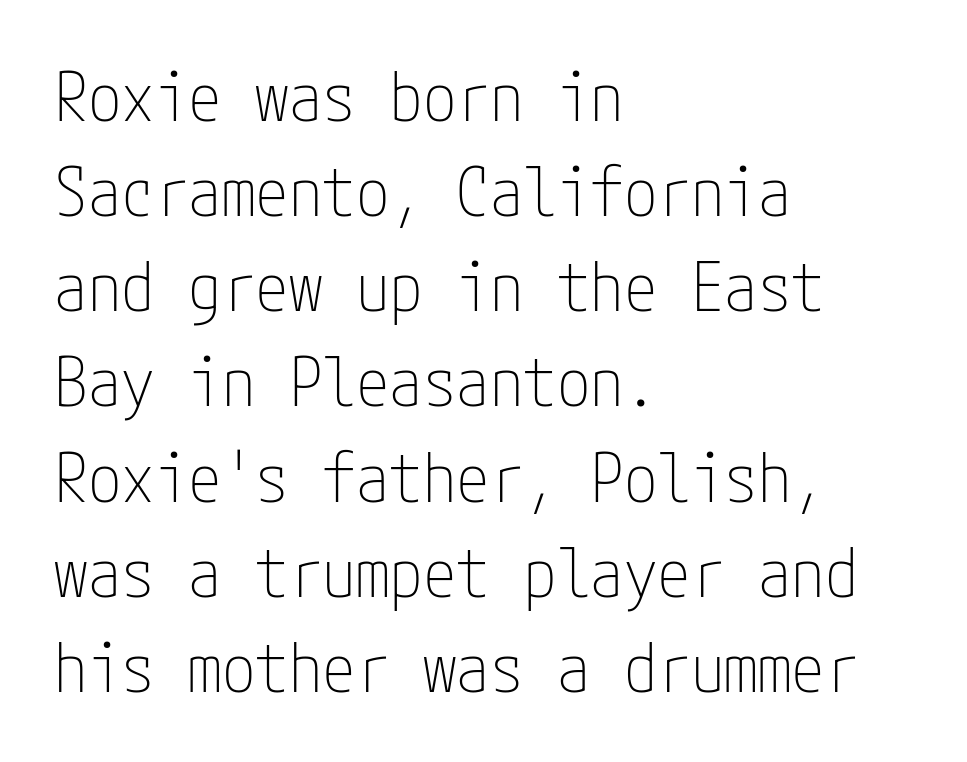
The image shows 67 px thin, condensed sans-serif type, upright; set left-aligned, normal line spacing (1.42x), normal letter spacing, not underlined; low stroke contrast and a medium x-height.
